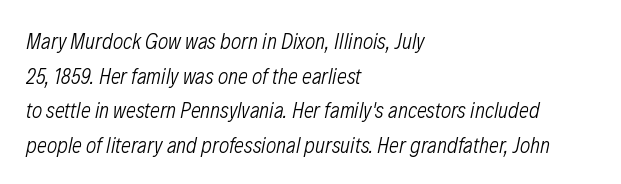
Tall strokes in this sample are angled rather than plumb. The leading is moderate, giving the passage an even texture. Letters rest on an invisible, unmarked baseline. Line starts are locked; line ends wander.
